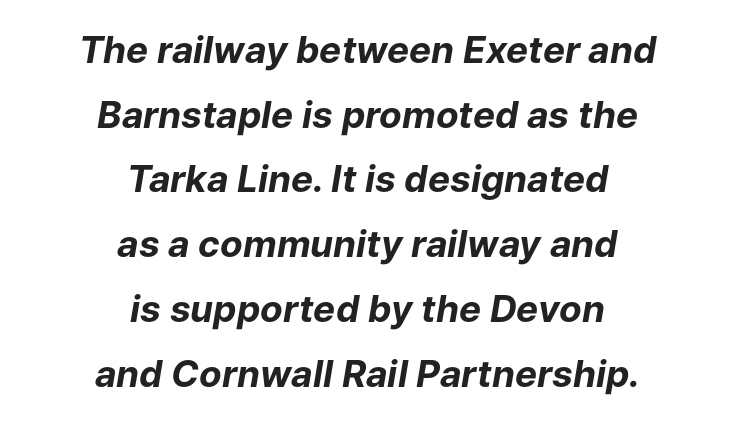
The image shows 37 px bold type, italic (leaning right); set centered, line spacing 1.75x, normal letter spacing, not underlined; low stroke contrast and a medium x-height.
